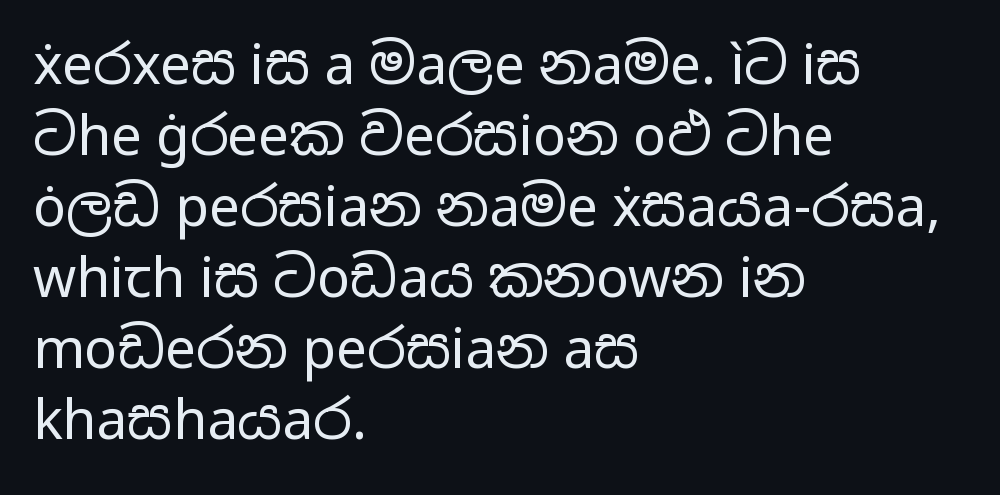
{"serif": "no", "italic": "no", "bold": "no", "weight": "regular", "width": "wide", "stroke_contrast": "low", "x_height": "medium", "monospaced": "no", "underline": "no", "align": "left", "line_spacing": "normal", "line_spacing_ratio": 1.29, "letter_spacing": "normal", "letter_spacing_em": 0.0, "glyph_px": 55}
